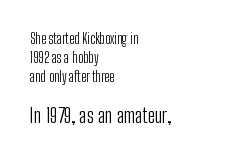
You could call the tracking neutral — neither tight nor loose. Leading matches the norm, producing a regular column. The designer gave the closing block more size than the opening block. This is not heavy type; no bold has been used. The foot of each line stays bare and open.
